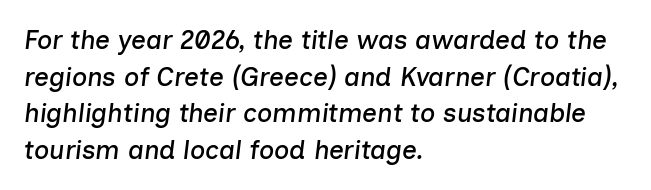
The area under the type is left untouched. There is no visible air inserted between adjacent glyphs. Students, observe: this is what conventionally led text looks like. The whole block is typeset with a tilt.
